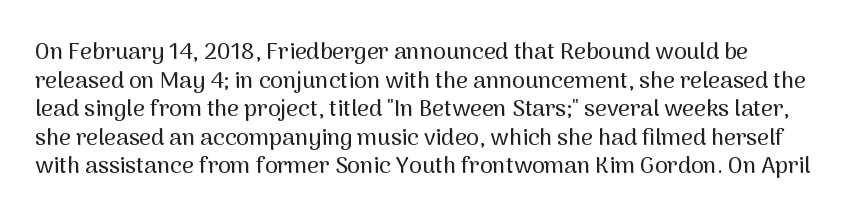
No extra tracking has been applied to these lines. The string is rendered with underlining switched off. If you drew a line through each stem, it would be perfectly vertical.
